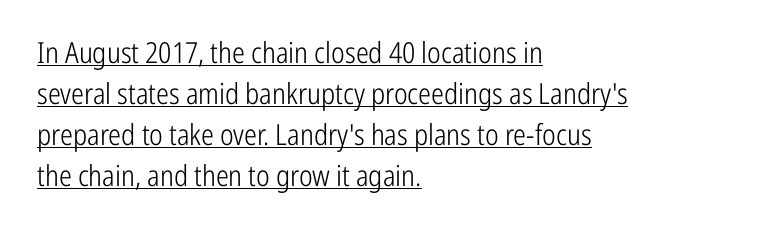
Interline gaps are of average width in this sample. Like a heading marked for emphasis, these lines bear an underscore. These lines are composed in type without serifs. The tracking reads as untouched default to a designer's eye. This sample is left-justified, so line endings fall wherever the words run out. Every stem runs plumb, perpendicular to the baseline.
